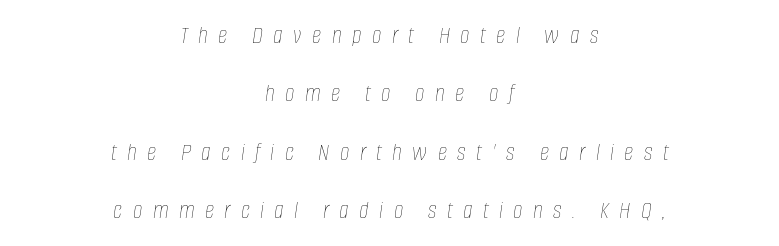
{"italic": "yes", "lean": "right", "slant_degrees": 8, "bold": "no", "underline": "no", "align": "center", "line_spacing": "loose", "line_spacing_ratio": 2.25, "letter_spacing": "wide", "letter_spacing_em": 0.4, "glyph_px": 26}
